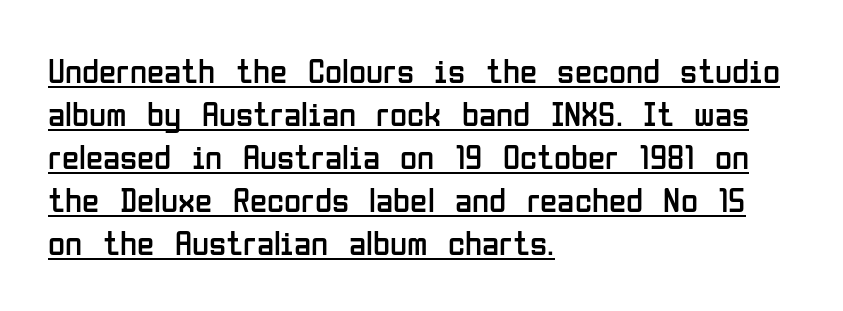
Q: Is the text bold? A: No.
Q: Is the text italic (slanted)? A: No, it is upright.
Q: Is the typeface a serif or a sans-serif typeface? A: Sans-serif.
Q: Is the text underlined? A: Yes.
Q: How is the paragraph aligned? A: Left-aligned.
Q: Is the spacing between letters normal or unusually wide? A: Normal.
Q: Width (condensed, normal, or wide)? A: Condensed.
Q: Stroke contrast? A: Low.
Q: x-height? A: Medium.
Q: Monospaced? A: No.
